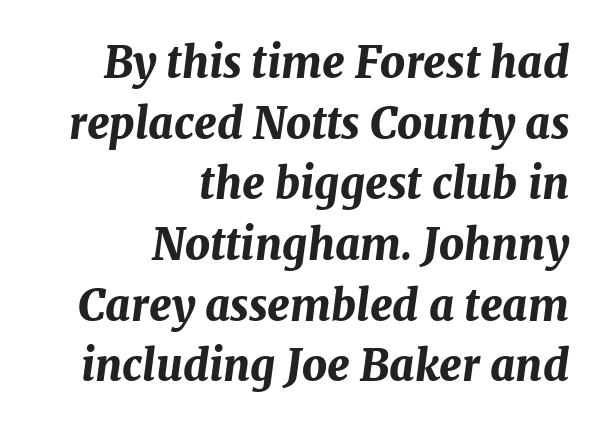
How would I describe the line gaps? Plain and ordinary. The face used here has a pronounced slope to its letters. Weight check: bold — yes, fully. These lines keep a tight, regular rhythm from letter to letter. Is this a fixed-width face? No — the glyphs have proportional, varying widths.
